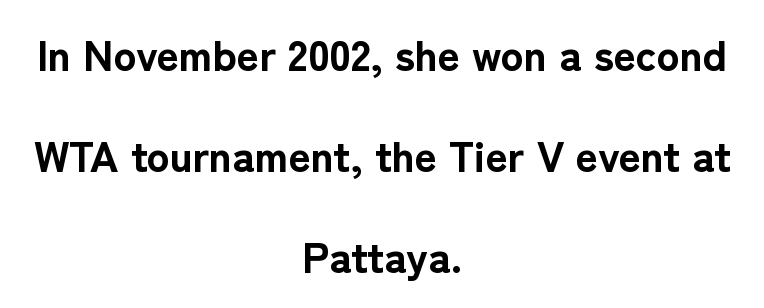
The image shows 43 px bold sans-serif type, upright; set centered, loose line spacing (2.35x), normal letter spacing, not underlined; low stroke contrast and a medium x-height.
